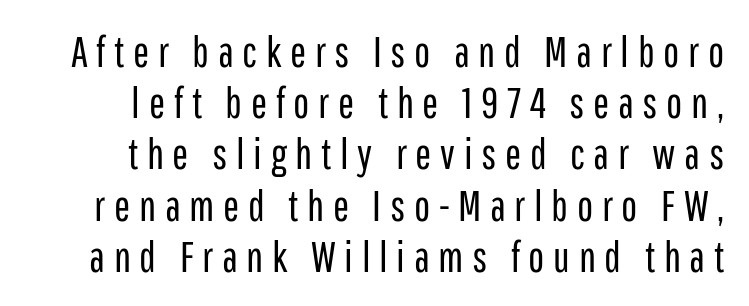
The image shows 43 px regular-weight, condensed sans-serif type, upright; set line spacing 1.19x, unusually wide letter spacing (+0.2 em), not underlined; low stroke contrast and a medium x-height.
